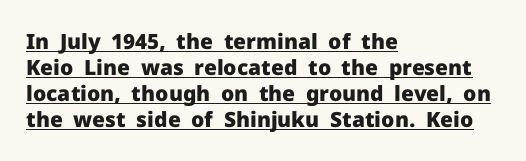
{"italic": "no", "bold": "yes", "underline": "yes", "align": "left", "line_spacing_ratio": 1.24, "letter_spacing": "normal", "letter_spacing_em": 0.0, "glyph_px": 21}
